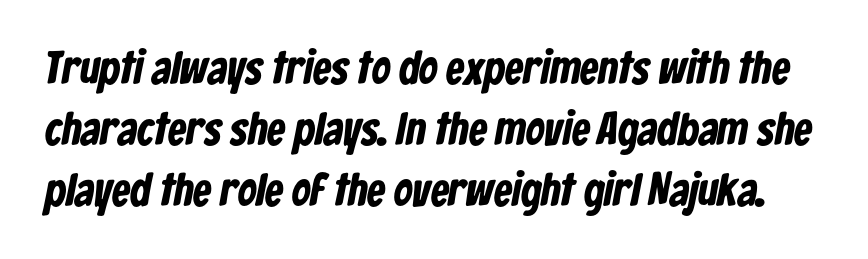
The image shows 46 px bold, condensed sans-serif type; set normal line spacing (1.33x), normal letter spacing, not underlined; low stroke contrast and a medium x-height.
